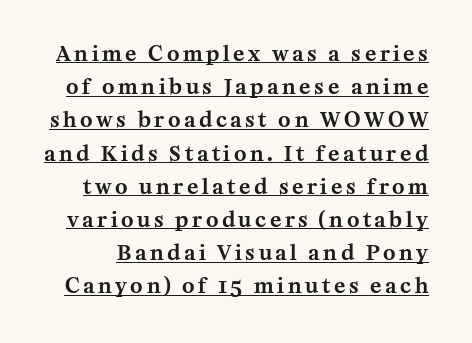
Like a heading marked for emphasis, these lines bear an underscore. The axis of the letterforms is exactly vertical. Does the leading feel generous? No, just average.
